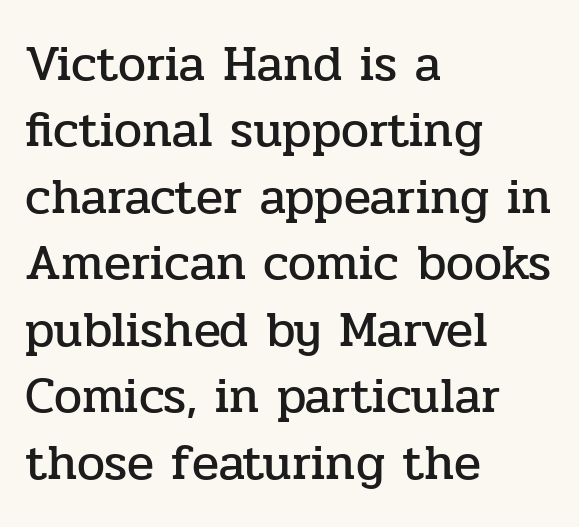
The image shows 50 px serif type, upright; set left-aligned, normal line spacing (1.33x), normal letter spacing, not underlined; low stroke contrast and a medium x-height.
